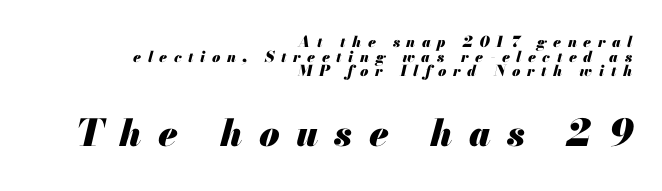
Caption: bold face, heavy strokes. The specimen reads as italic at a glance. Is the letter spacing exaggerated? Yes — the characters are pushed far apart. Horizontal bands of white between lines are thin slivers. Letters rest on an invisible, unmarked baseline.
